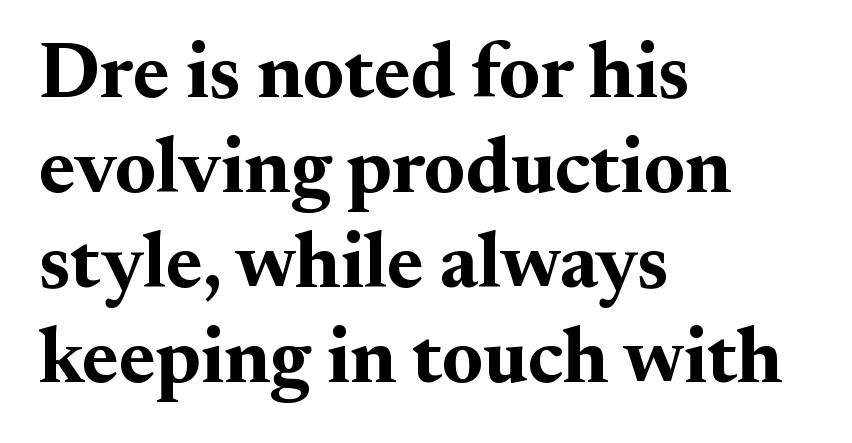
Q: Is the text bold? A: Yes.
Q: Is the text italic (slanted)? A: No, it is upright.
Q: Is the typeface a serif or a sans-serif typeface? A: Serif.
Q: Is the text underlined? A: No.
Q: How is the paragraph aligned? A: Left-aligned.
Q: Is the spacing between letters normal or unusually wide? A: Normal.
Q: Width (condensed, normal, or wide)? A: Normal.
Q: Stroke contrast? A: Medium.
Q: x-height? A: Small.
Q: Monospaced? A: No.
